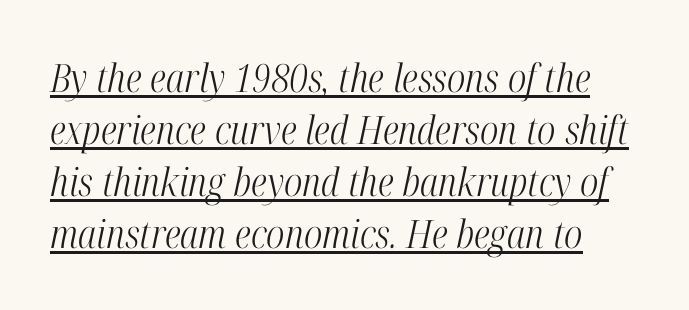
{"serif": "yes", "italic": "yes", "lean": "right", "slant_degrees": 12, "bold": "no", "weight": "light", "width": "condensed", "stroke_contrast": "high", "x_height": "medium", "monospaced": "no", "underline": "yes", "line_spacing": "normal", "line_spacing_ratio": 1.33, "letter_spacing": "normal", "letter_spacing_em": 0.0, "glyph_px": 39}
